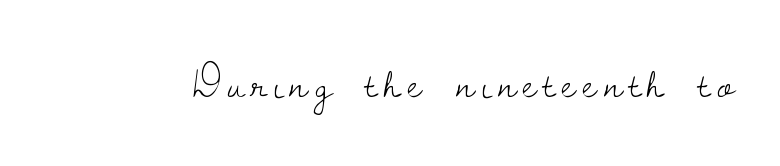
The image shows 44 px light serif type; set not underlined; low stroke contrast and a small x-height.
